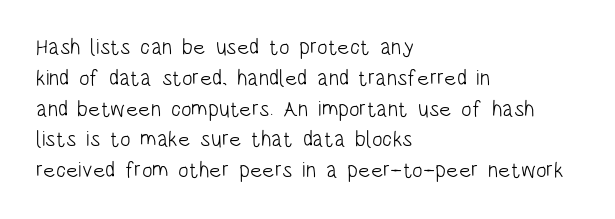
Q: Is the text bold? A: No.
Q: Is the text italic (slanted)? A: No, it is upright.
Q: Is the text underlined? A: No.
Q: How is the paragraph aligned? A: Left-aligned.
Q: Is the spacing between letters normal or unusually wide? A: Normal.
Q: Is the spacing between lines tight, normal or loose? A: Normal.
